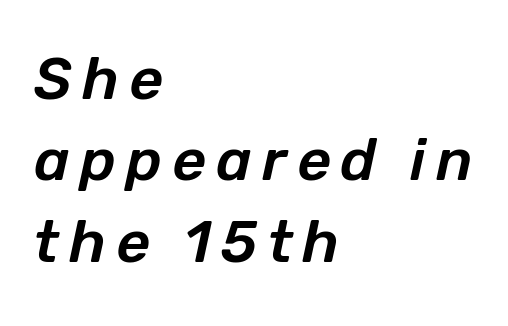
Q: Is the text italic (slanted)? A: Yes, it leans right by about 12 degrees.
Q: Is the text underlined? A: No.
Q: How is the paragraph aligned? A: Left-aligned.
Q: Is the spacing between lines tight, normal or loose? A: Normal.
Q: Width (condensed, normal, or wide)? A: Normal.
Q: Stroke contrast? A: Low.
Q: x-height? A: Medium.
Q: Monospaced? A: No.
